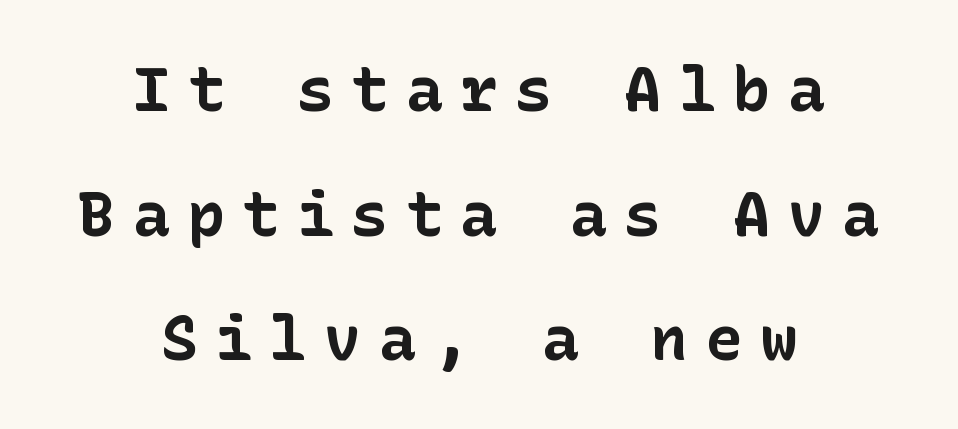
The image shows 62 px bold sans-serif type, upright; set centered, loose line spacing (2.01x), unusually wide letter spacing (+0.28 em), not underlined; low stroke contrast and a medium x-height.
